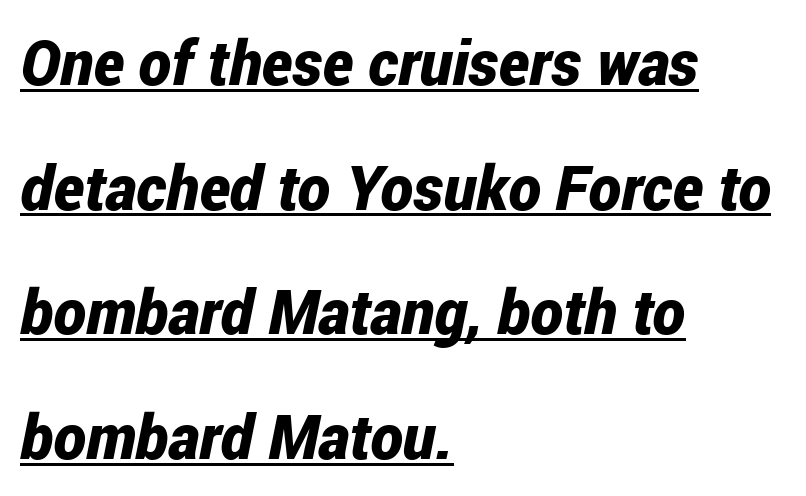
You'd pick this weight for a headline — it's a proper bold. Does the copy run flush right? No — it runs flush left. The letters advance in unequal steps, a hallmark of proportional type. A typesetter would mark this as italic.
